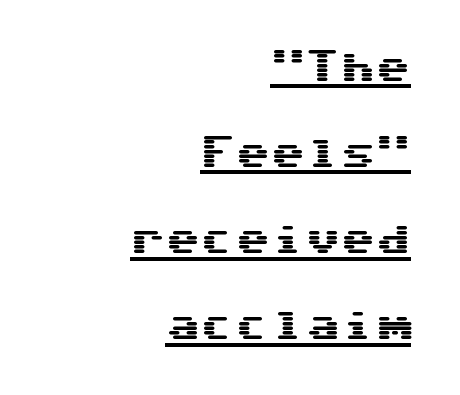
Does the lettering tilt? It doesn't — this is upright. Underlining? Definitely there. The face used here is a sans, in the tradition of grotesques and geometrics. Which margin do the lines hug? The right one — the left edge is uneven. What's the leading like? Stretched, with rows far apart. The letters sit at their default tracking, neither squeezed nor spread.
